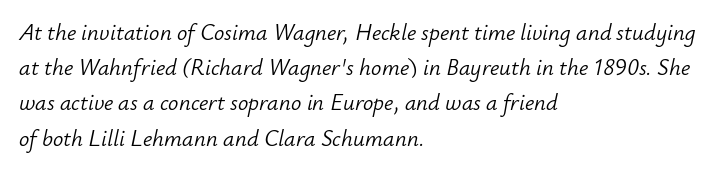
{"italic": "yes", "lean": "right", "slant_degrees": 12, "bold": "no", "underline": "no", "align": "left", "line_spacing": "normal", "line_spacing_ratio": 1.53, "letter_spacing": "normal", "letter_spacing_em": 0.0, "glyph_px": 23}
